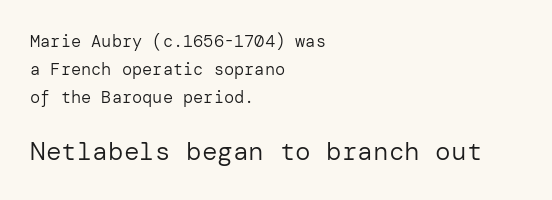
The gaps between neighbouring characters are ordinary and unremarkable. The face looks like a standard text weight, possibly lighter. Does the bottom block carry the larger type? Yes, it does. Designer's note — italics off, roman on.
